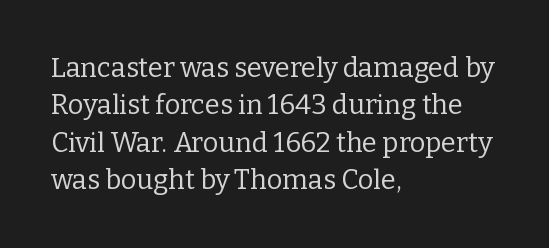
Interline gaps are of average width in this sample. Inter-character spacing is left at the font's built-in metrics. If you drew a line through each stem, it would be perfectly vertical. Words float on clear page, feet unadorned. Each line starts at the same left margin while the right side varies.
